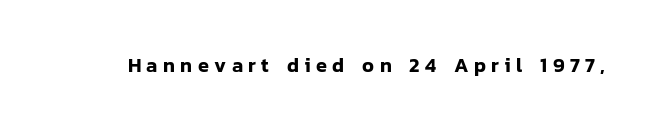
{"italic": "no", "underline": "no", "letter_spacing": "wide", "letter_spacing_em": 0.27, "glyph_px": 20}
